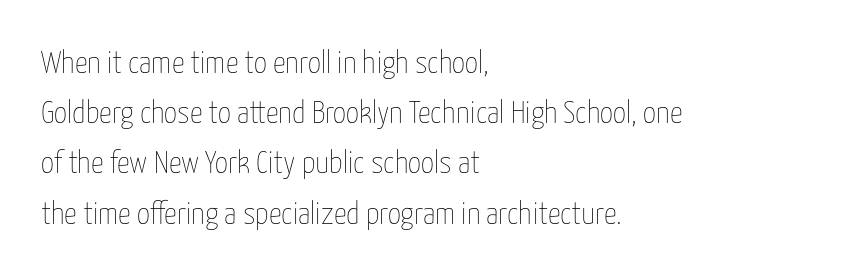
Q: Is the text bold? A: No.
Q: Is the text italic (slanted)? A: No, it is upright.
Q: Is the text underlined? A: No.
Q: How is the paragraph aligned? A: Left-aligned.
Q: Is the spacing between letters normal or unusually wide? A: Normal.
Q: Is the spacing between lines tight, normal or loose? A: Normal.
Q: Width (condensed, normal, or wide)? A: Condensed.
Q: Stroke contrast? A: Low.
Q: x-height? A: Medium.
Q: Monospaced? A: No.
